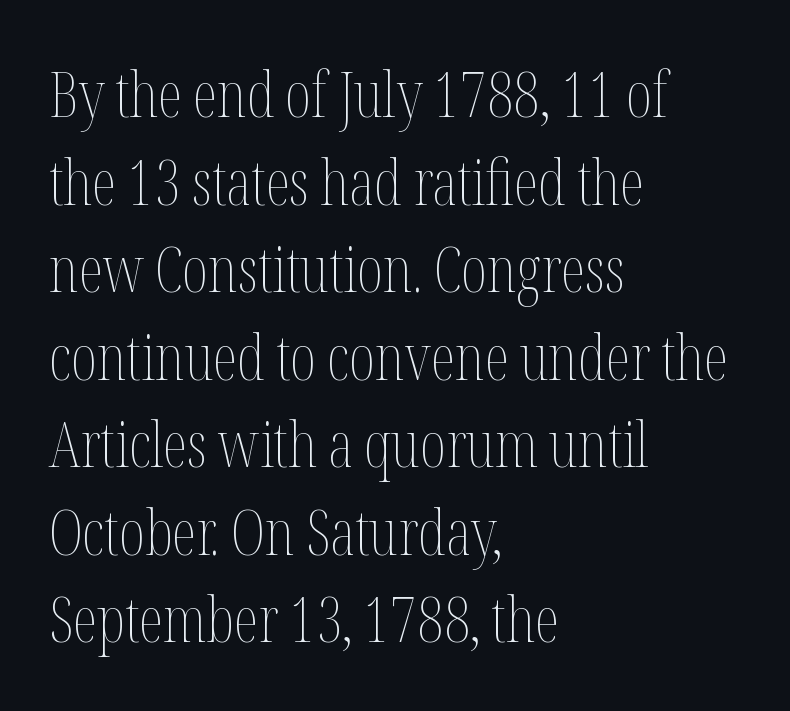
{"italic": "no", "bold": "no", "weight": "thin", "width": "condensed", "stroke_contrast": "medium", "x_height": "medium", "monospaced": "no", "underline": "no", "align": "left", "line_spacing": "normal", "line_spacing_ratio": 1.39, "letter_spacing": "normal", "letter_spacing_em": 0.0, "glyph_px": 63}
